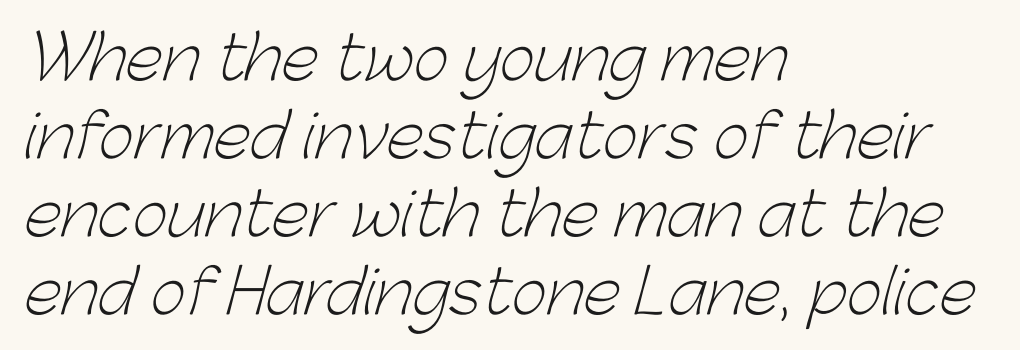
The image shows 61 px light sans-serif type; set left-aligned, normal line spacing (1.28x), normal letter spacing, not underlined; low stroke contrast and a medium x-height.
